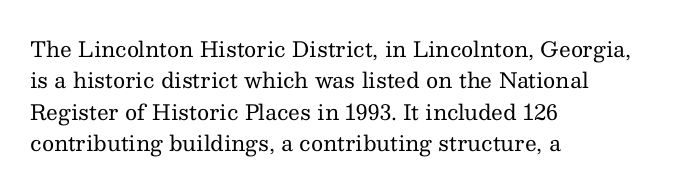
Ordinary non-slanted type is in use. Honestly, the row spacing looks completely unremarkable. These lines keep a tight, regular rhythm from letter to letter. These lines stack with their left ends in a neat column.
